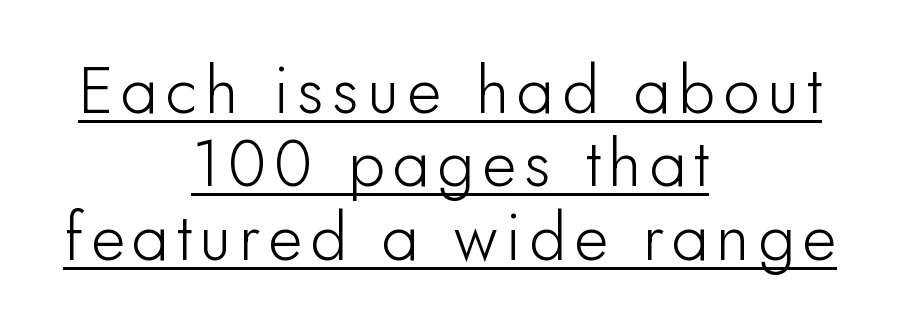
The image shows 66 px sans-serif type, upright; set centered, tight line spacing (1.11x), underlined; low stroke contrast and a small x-height.
